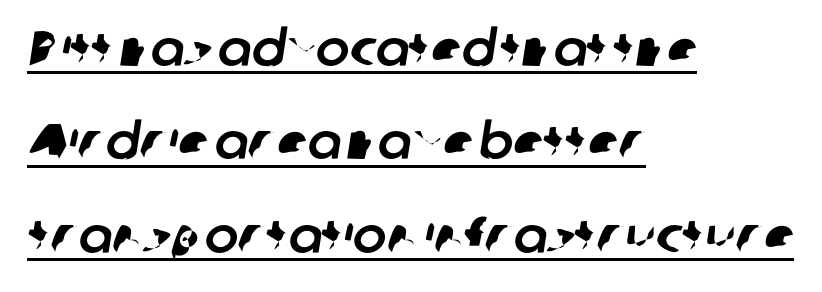
Teacher's note: observe the even left margin — that is flush-left alignment. Spacing verdict: proportional, widths tailored to each character. Honestly, the letter spacing is just normal — you wouldn't notice it. The glyphs are accompanied by a horizontal stroke just below them. Grotesque or geometric, the face here clearly has no serifs.
